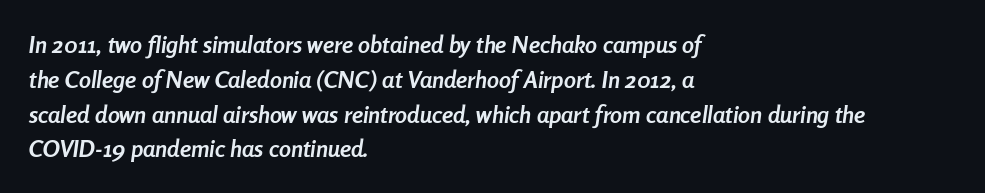
{"italic": "yes", "lean": "right", "slant_degrees": 8, "bold": "yes", "underline": "no", "align": "left", "line_spacing": "normal", "line_spacing_ratio": 1.45, "letter_spacing": "normal", "letter_spacing_em": 0.0, "glyph_px": 24}
